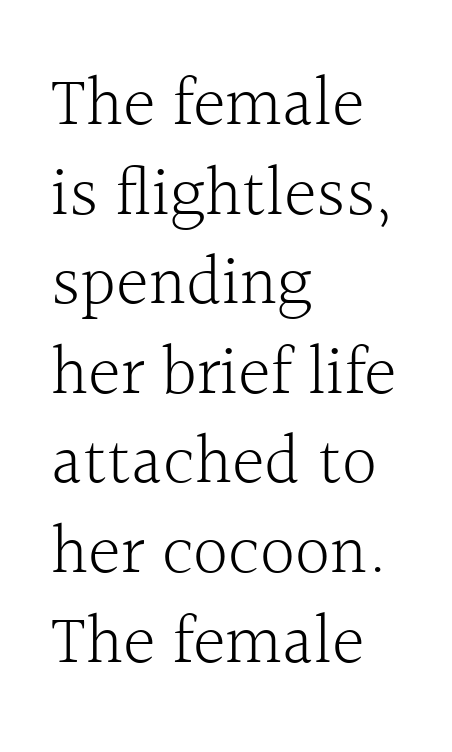
Q: Is the text bold? A: No.
Q: Is the text italic (slanted)? A: No, it is upright.
Q: Is the typeface a serif or a sans-serif typeface? A: Serif.
Q: Is the text underlined? A: No.
Q: How is the paragraph aligned? A: Left-aligned.
Q: Is the spacing between letters normal or unusually wide? A: Normal.
Q: Is the spacing between lines tight, normal or loose? A: Normal.
Q: Width (condensed, normal, or wide)? A: Normal.
Q: x-height? A: Medium.
Q: Monospaced? A: No.
